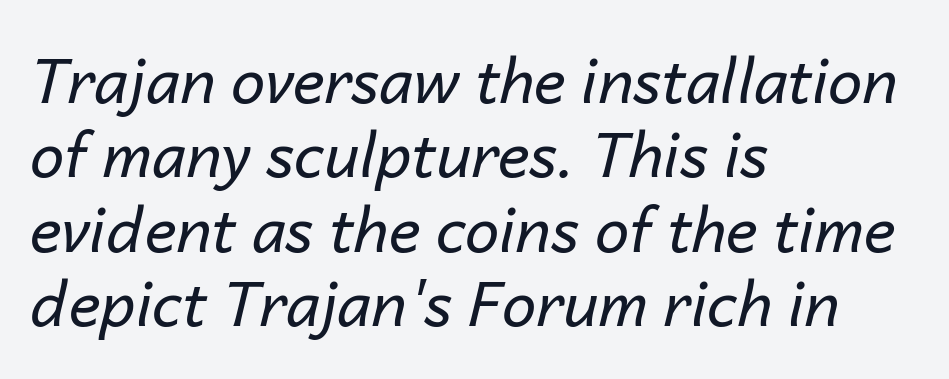
{"italic": "yes", "lean": "right", "slant_degrees": 14, "bold": "no", "weight": "regular", "width": "normal", "stroke_contrast": "low", "x_height": "medium", "monospaced": "no", "underline": "no", "align": "left", "line_spacing_ratio": 1.22, "letter_spacing": "normal", "letter_spacing_em": 0.0, "glyph_px": 61}
